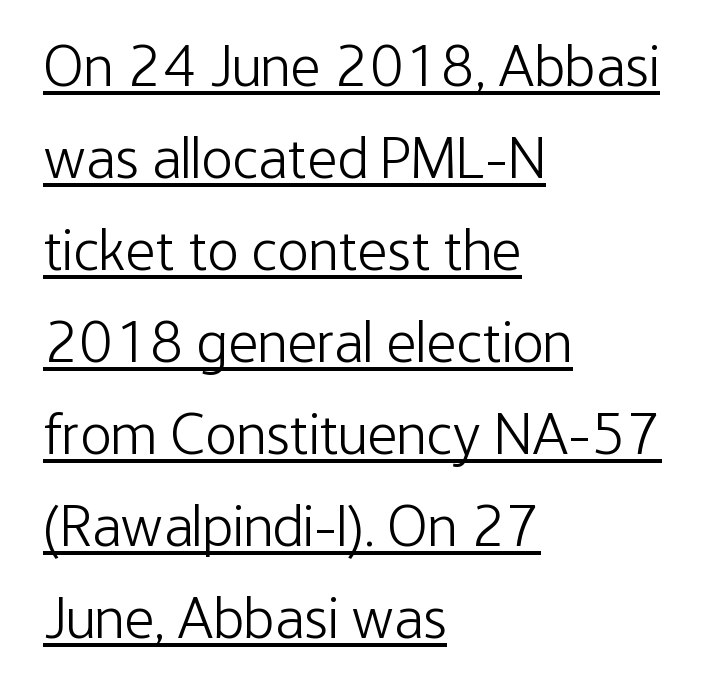
{"serif": "no", "italic": "no", "bold": "no", "weight": "light", "width": "condensed", "stroke_contrast": "low", "x_height": "medium", "monospaced": "no", "underline": "yes", "align": "left", "line_spacing": "normal", "line_spacing_ratio": 1.56, "letter_spacing": "normal", "letter_spacing_em": 0.0, "glyph_px": 59}
